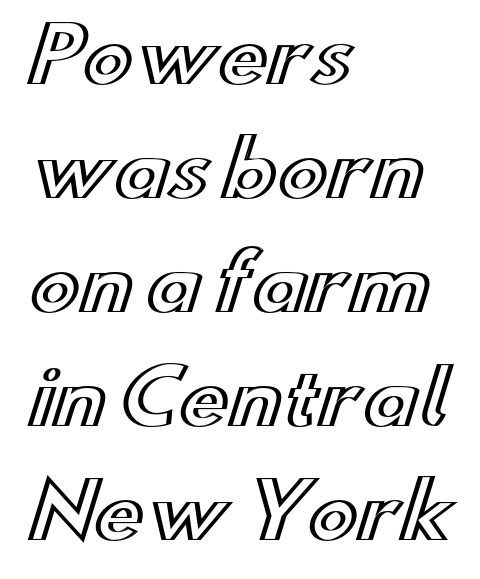
The image shows 75 px wide type; set left-aligned, normal line spacing (1.52x), normal letter spacing, not underlined; a small x-height.
